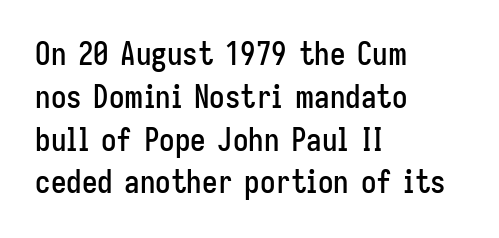
{"serif": "no", "italic": "no", "width": "condensed", "stroke_contrast": "low", "x_height": "medium", "monospaced": "no", "underline": "no", "align": "left", "line_spacing": "normal", "line_spacing_ratio": 1.38, "letter_spacing": "normal", "letter_spacing_em": 0.0, "glyph_px": 31}
